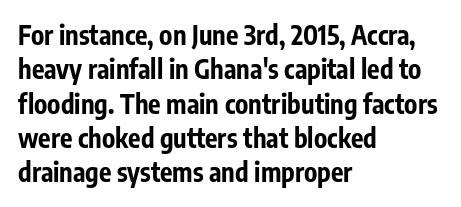
Q: Is the text bold? A: Yes.
Q: Is the text italic (slanted)? A: No, it is upright.
Q: Is the text underlined? A: No.
Q: How is the paragraph aligned? A: Left-aligned.
Q: Is the spacing between letters normal or unusually wide? A: Normal.
Q: Is the spacing between lines tight, normal or loose? A: Normal.
